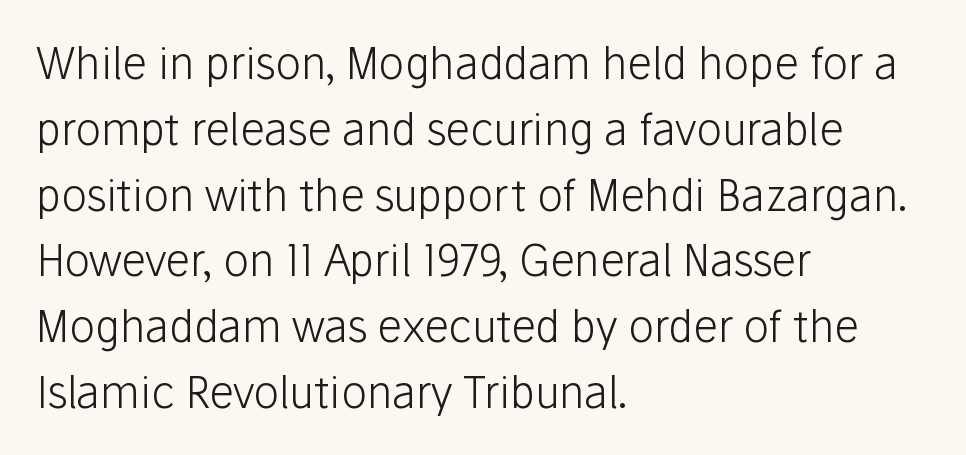
Q: Is the text bold? A: No.
Q: Is the text italic (slanted)? A: No, it is upright.
Q: Is the typeface a serif or a sans-serif typeface? A: Sans-serif.
Q: Is the text underlined? A: No.
Q: How is the paragraph aligned? A: Left-aligned.
Q: Is the spacing between letters normal or unusually wide? A: Normal.
Q: Is the spacing between lines tight, normal or loose? A: Normal.
Q: Width (condensed, normal, or wide)? A: Normal.
Q: Stroke contrast? A: Low.
Q: x-height? A: Medium.
Q: Monospaced? A: No.
